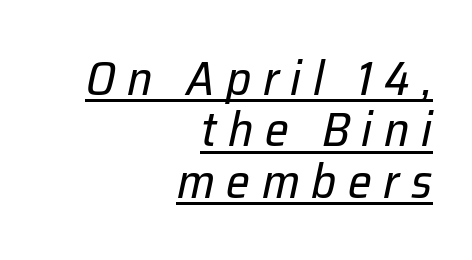
{"italic": "yes", "lean": "right", "slant_degrees": 12, "bold": "no", "weight": "regular", "width": "normal", "stroke_contrast": "low", "x_height": "medium", "monospaced": "no", "underline": "yes", "align": "right", "line_spacing": "tight", "line_spacing_ratio": 1.07, "letter_spacing": "wide", "letter_spacing_em": 0.24, "glyph_px": 48}
